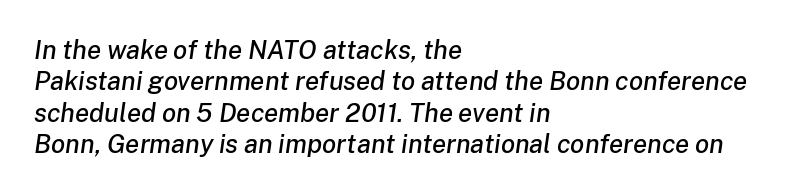
The face used here is rendered with its standard letterfit. Every row of glyphs begins at an identical x-position on the left. Italic: yes, the glyphs are oblique. Any mark beneath the type? The region is blank.
